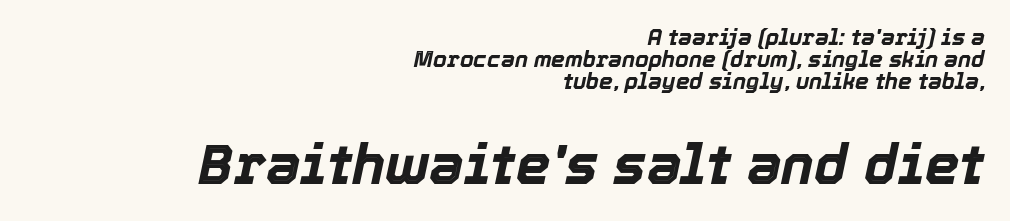
The image shows 55 px bold type, italic (leaning right); set right-aligned, tight line spacing (0.99x), normal letter spacing, not underlined; the second (bottom) block is 2.5x larger; a medium x-height.
